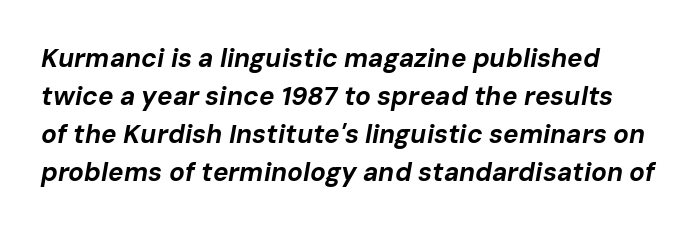
The letters sit at their default tracking, neither squeezed nor spread. Posture: slanted. This rendering features lettering with no underline. A dark, heavy texture on the line: the type is bold.
